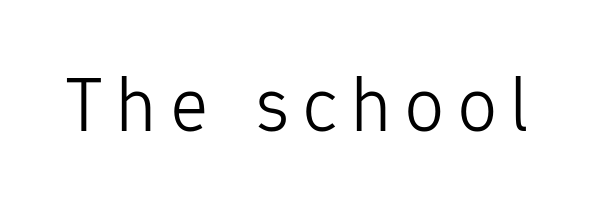
Q: Is the text bold? A: No.
Q: Is the text italic (slanted)? A: No, it is upright.
Q: Is the typeface a serif or a sans-serif typeface? A: Sans-serif.
Q: Is the text underlined? A: No.
Q: Width (condensed, normal, or wide)? A: Normal.
Q: Stroke contrast? A: Low.
Q: x-height? A: Medium.
Q: Monospaced? A: No.
